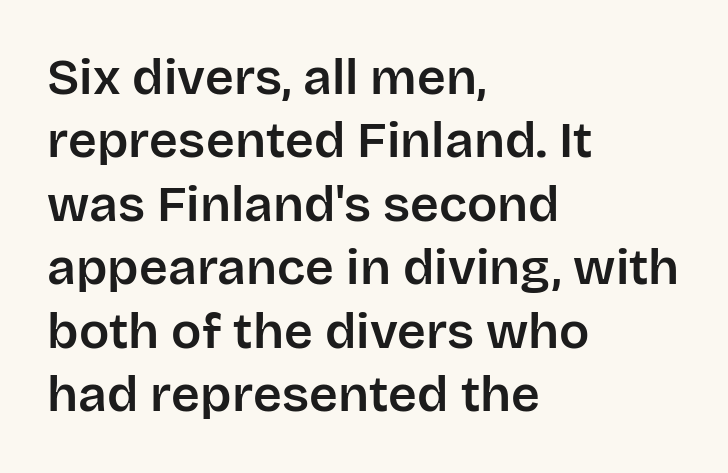
Q: Is the text italic (slanted)? A: No, it is upright.
Q: Is the typeface a serif or a sans-serif typeface? A: Sans-serif.
Q: Is the text underlined? A: No.
Q: How is the paragraph aligned? A: Left-aligned.
Q: Is the spacing between letters normal or unusually wide? A: Normal.
Q: Is the spacing between lines tight, normal or loose? A: Normal.
Q: Width (condensed, normal, or wide)? A: Normal.
Q: Stroke contrast? A: Low.
Q: x-height? A: Large.
Q: Monospaced? A: No.
